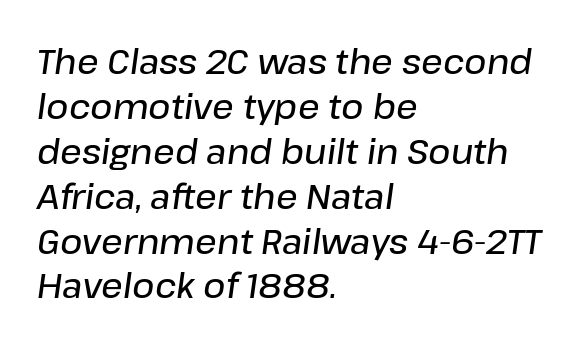
The letters are slanted; this is an italic face. Short and long lines alike share a common starting point at left. The tracking reads as untouched default to a designer's eye. Varying glyph widths throughout — classic text-font behaviour.
